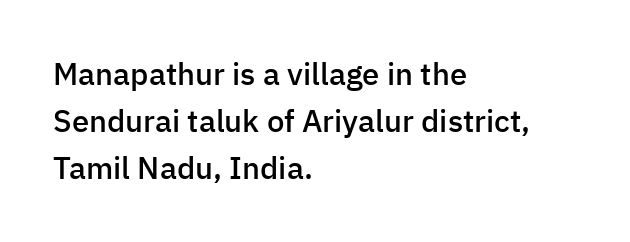
Observe the absence of serifs on each vertical stroke in this sample. Look at the tracking — it's just the regular setting, nothing added. A bit beefed up — I'd call it semibold rather than bold. Alignment: flush left.
